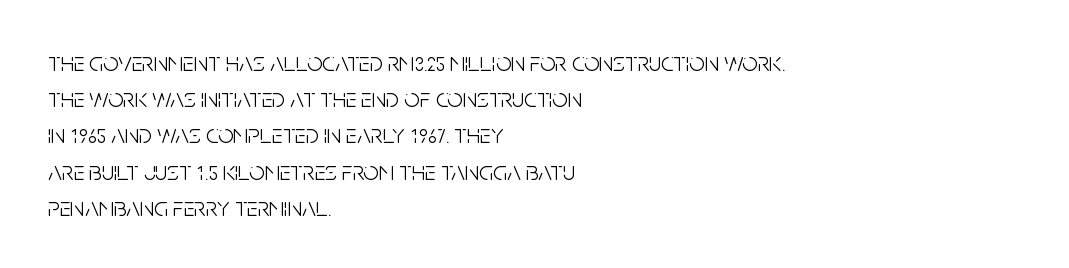
The strokes carry an ordinary text weight at most. Teacher's note: observe the even left margin — that is flush-left alignment. The lines sit at an ordinary, default distance from one another. Does extra space separate the letters? No, they use regular spacing. Posture: vertical. The specimen omits any rule beneath the text block's lines.
